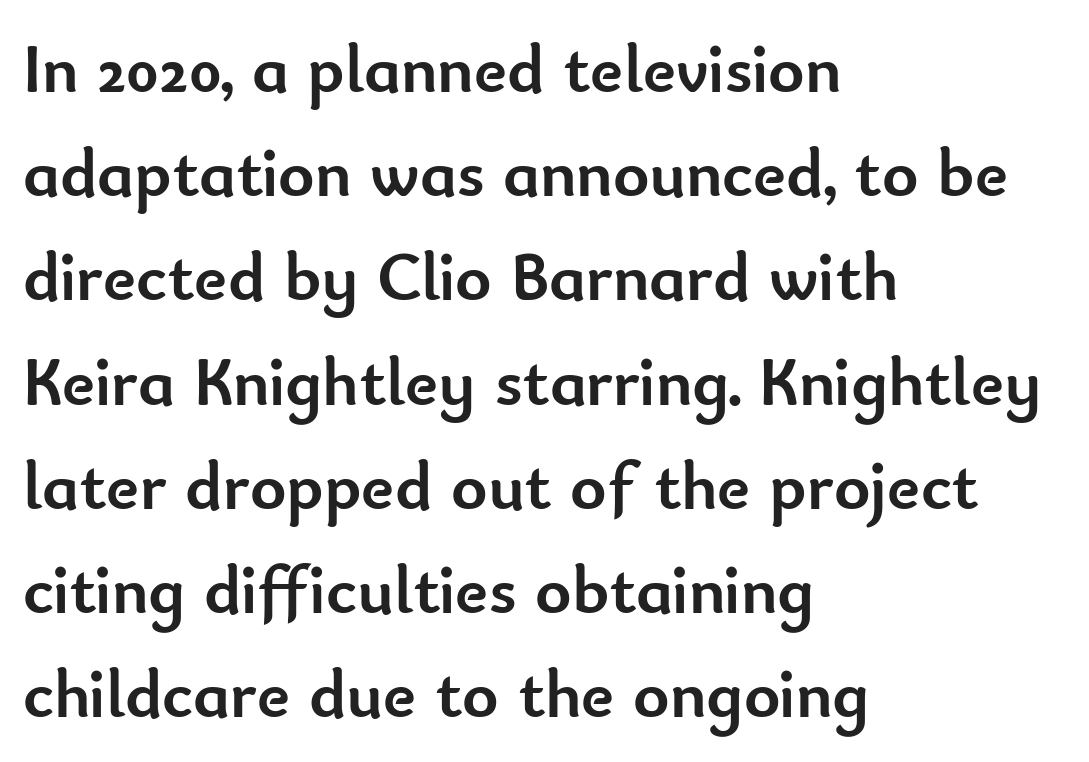
Note the varied advance widths — an 'i' is clearly narrower than an 'm'. Rule under the text: the space is simply empty. The text block is weighted toward the left margin, trailing off unevenly rightward. Grotesque or geometric, the face here clearly has no serifs.
